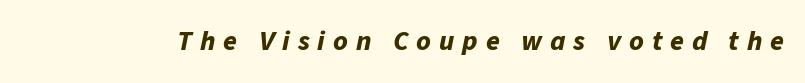
The image shows 28 px bold type, italic (leaning right); set unusually wide letter spacing (+0.28 em), not underlined; low stroke contrast and a medium x-height.
